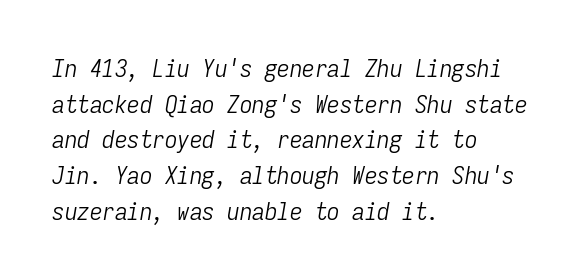
Q: Is the text bold? A: No.
Q: Is the text italic (slanted)? A: Yes, it leans right by about 9 degrees.
Q: Is the text underlined? A: No.
Q: How is the paragraph aligned? A: Left-aligned.
Q: Is the spacing between letters normal or unusually wide? A: Normal.
Q: Is the spacing between lines tight, normal or loose? A: Normal.
